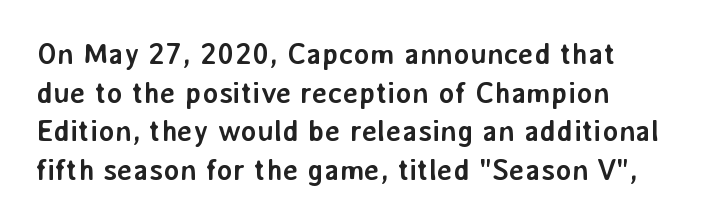
The words here are not underlined. Nope, not italic — everything's standing straight. Stroke terminals: plain, sans-serif. Inter-character spacing is left at the font's built-in metrics. Students, this is bold: see how much ink each stroke carries. Think of a printed novel: that variable character pitch is what you see here.
